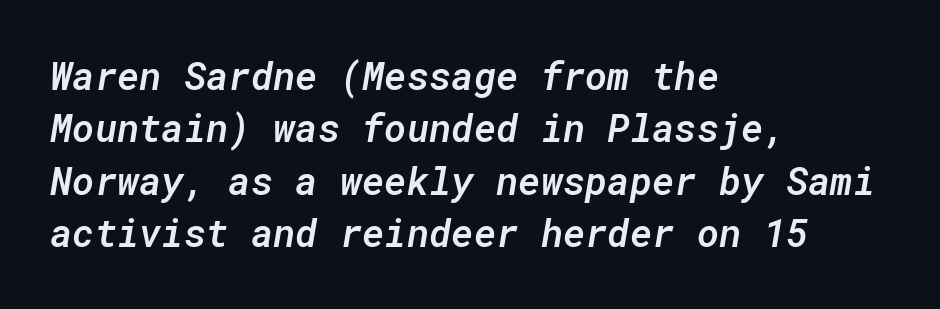
Q: Is the text bold? A: Semi-bold.
Q: Is the text italic (slanted)? A: Yes, it leans right by about 10 degrees.
Q: Is the text underlined? A: No.
Q: How is the paragraph aligned? A: Left-aligned.
Q: Is the spacing between letters normal or unusually wide? A: Normal.
Q: Is the spacing between lines tight, normal or loose? A: Normal.
Q: Width (condensed, normal, or wide)? A: Normal.
Q: Stroke contrast? A: Low.
Q: x-height? A: Medium.
Q: Monospaced? A: Yes.
